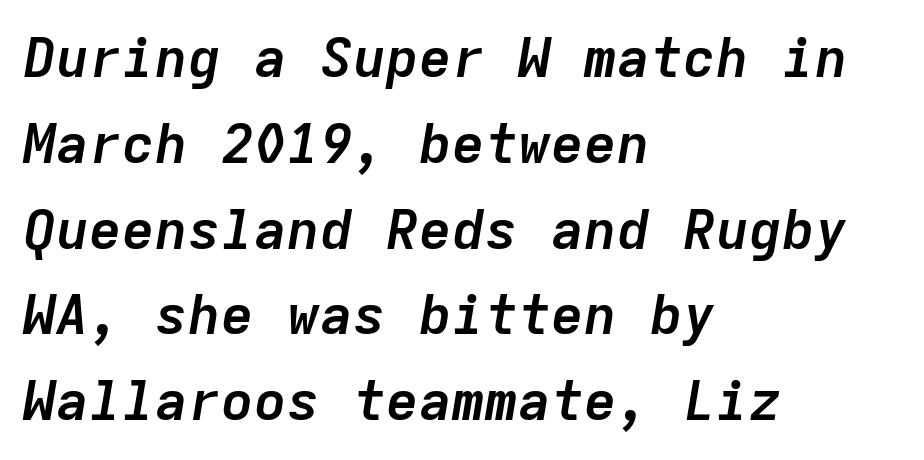
The image shows 55 px semibold type, italic (leaning right), monospaced; set left-aligned, normal line spacing (1.56x), normal letter spacing, not underlined; low stroke contrast and a medium x-height.
